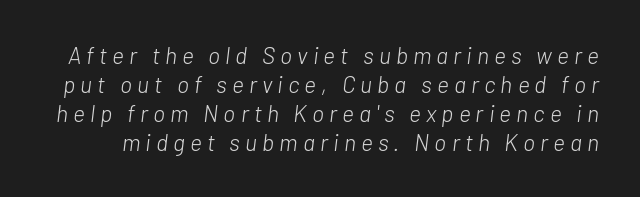
Glyph-to-glyph distance is far greater than everyday printed text. Honestly, there is no underline to notice here at all. When letters slant like this, we call the style italic. The weight tops out at a normal text grade. What's the leading like? Ordinary, nothing unusual.
